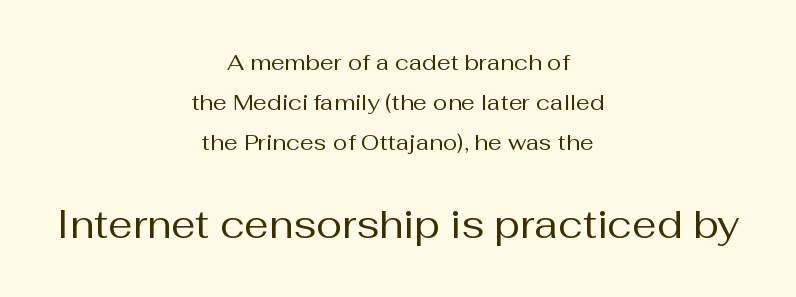
Q: Is the text bold? A: No.
Q: Is the text italic (slanted)? A: No, it is upright.
Q: Is the typeface a serif or a sans-serif typeface? A: Sans-serif.
Q: Is the text underlined? A: No.
Q: How is the paragraph aligned? A: Centered.
Q: Is the spacing between letters normal or unusually wide? A: Normal.
Q: Which block of text is set in a larger size, the first (top) or the second (bottom)? A: The second (bottom) one.
Q: Width (condensed, normal, or wide)? A: Normal.
Q: Stroke contrast? A: Medium.
Q: x-height? A: Medium.
Q: Monospaced? A: No.
